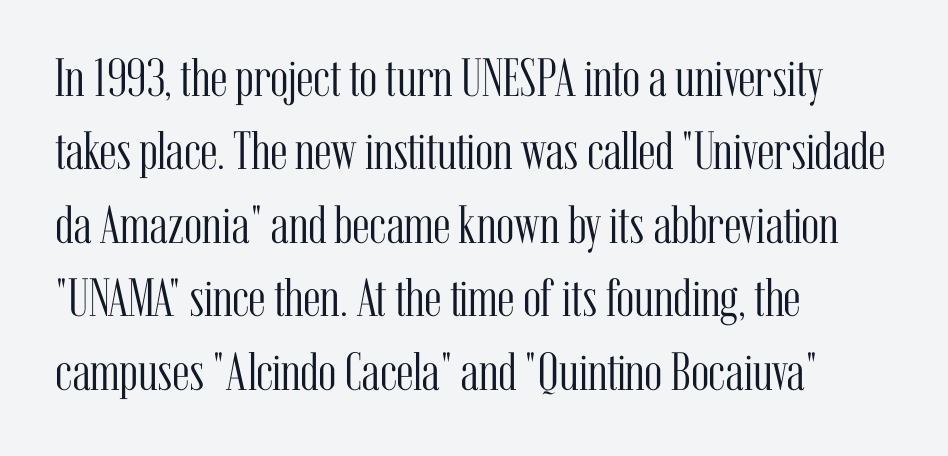
{"serif": "yes", "italic": "no", "bold": "no", "weight": "light", "width": "condensed", "stroke_contrast": "medium", "x_height": "medium", "monospaced": "no", "underline": "no", "align": "left", "line_spacing": "normal", "line_spacing_ratio": 1.36, "letter_spacing": "normal", "letter_spacing_em": 0.0, "glyph_px": 54}
